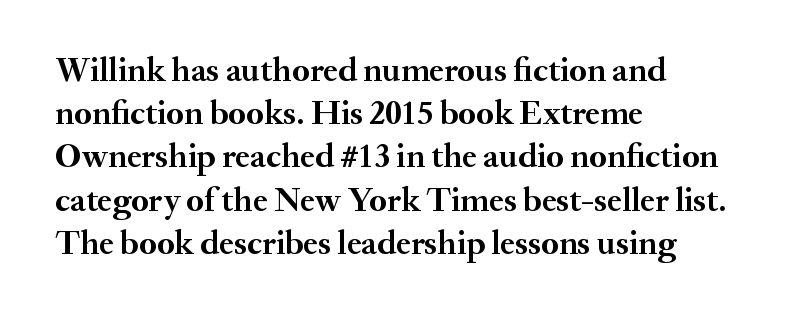
{"serif": "yes", "italic": "no", "bold": "yes", "weight": "semibold", "width": "normal", "stroke_contrast": "medium", "x_height": "small", "monospaced": "no", "underline": "no", "align": "left", "line_spacing": "normal", "line_spacing_ratio": 1.27, "letter_spacing": "normal", "letter_spacing_em": 0.0, "glyph_px": 34}
